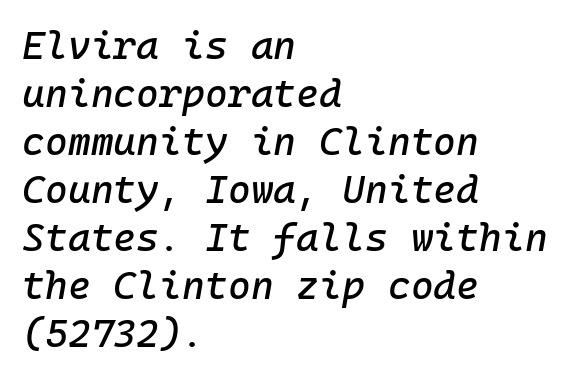
Q: Is the text italic (slanted)? A: Yes, it leans right by about 10 degrees.
Q: Is the text underlined? A: No.
Q: How is the paragraph aligned? A: Left-aligned.
Q: Is the spacing between letters normal or unusually wide? A: Normal.
Q: Width (condensed, normal, or wide)? A: Normal.
Q: Stroke contrast? A: Low.
Q: x-height? A: Medium.
